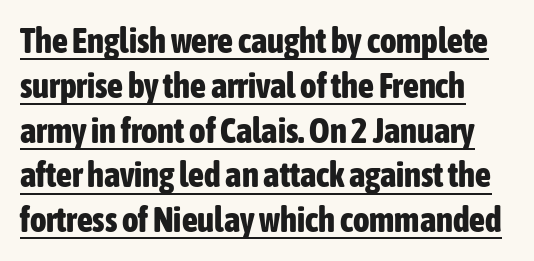
The image shows 35 px bold, condensed sans-serif type, upright; set normal line spacing (1.28x), normal letter spacing, underlined; low stroke contrast and a medium x-height.
